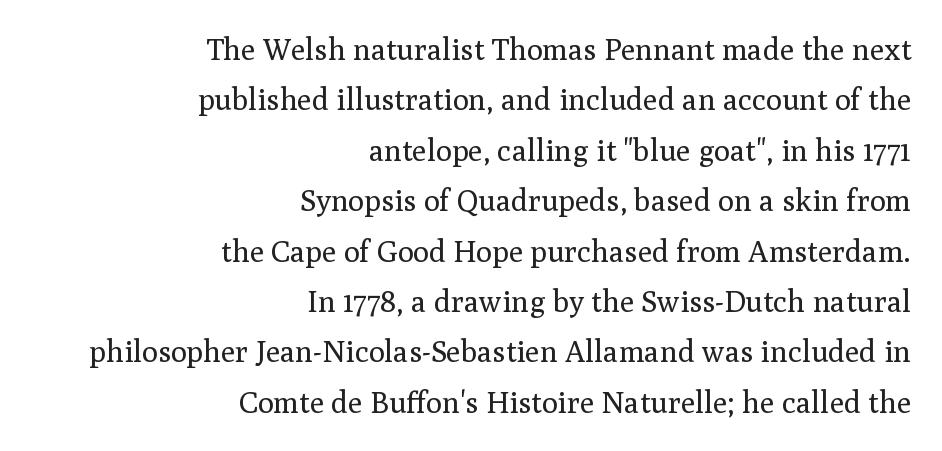
Students, observe: this is what conventionally led text looks like. Yep, those are serifs on the letters. The passage shown is typed in a proportional face where columns would drift. Is this a heavy cut? Hardly; it is regular or lighter. The lines in this sample share a right terminus and differ only in where they begin. Nobody drew a line under any word here.
